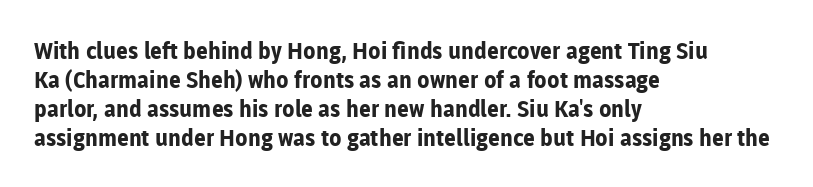
The image shows 23 px bold type, upright; set left-aligned, normal line spacing (1.26x), normal letter spacing, not underlined.
